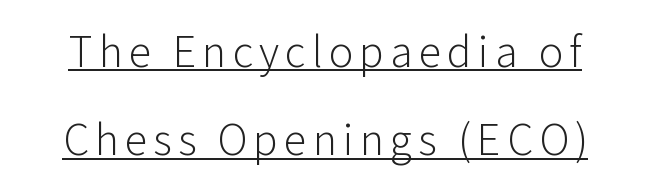
Honestly, the underline is the first thing you notice here. Serifs: no, the terminals of the letterforms are clean. Whoever set this chose breathing room over compactness in the vertical rhythm. These lines are rendered in a variable-pitch font. This is the regular roman posture of the typeface. The face looks like a standard text weight, possibly lighter.
